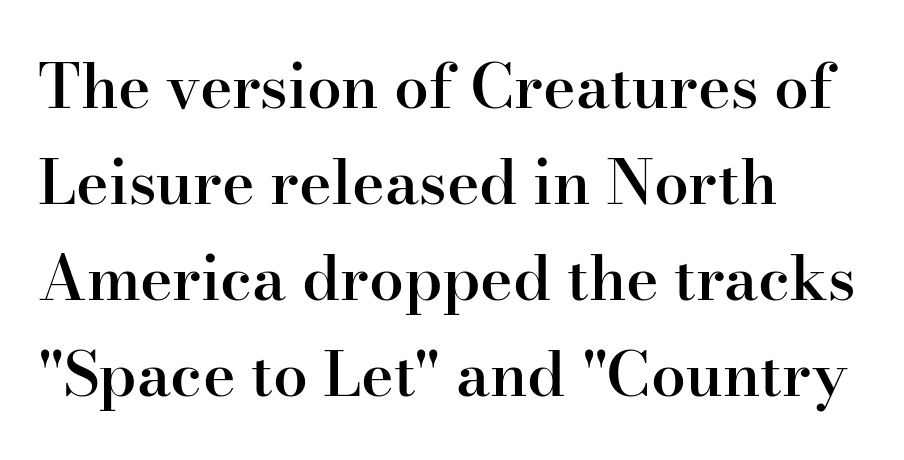
Interline gaps are of average width in this sample. I'd call this a serif setting — the letters wear small feet. The tracking reads as untouched default to a designer's eye. Every letter is mildly thick-stroked: semibold rather than bold. It's the straight-up-and-down kind of type. The rendering uses natural spacing where letterforms have individual widths.
